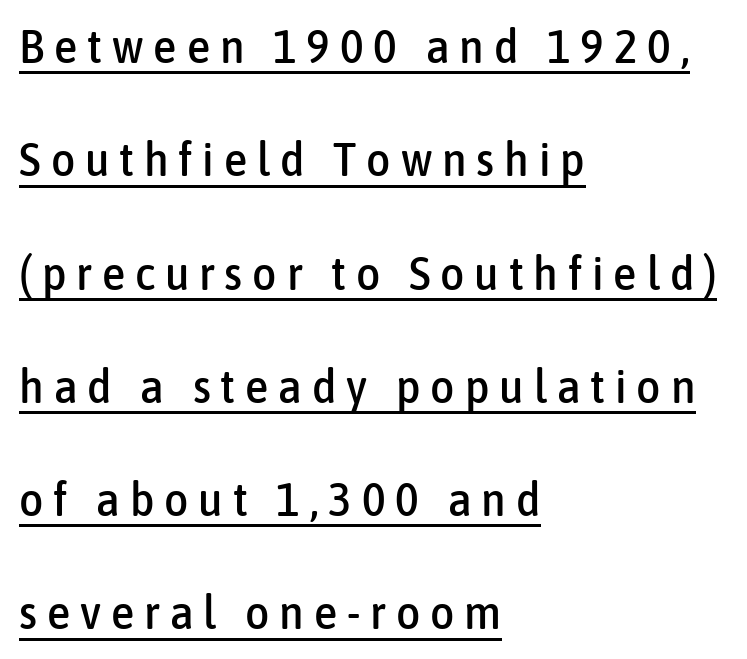
Q: Is the text italic (slanted)? A: No, it is upright.
Q: Is the typeface a serif or a sans-serif typeface? A: Sans-serif.
Q: Is the text underlined? A: Yes.
Q: How is the paragraph aligned? A: Left-aligned.
Q: Is the spacing between letters normal or unusually wide? A: Unusually wide.
Q: Is the spacing between lines tight, normal or loose? A: Loose.
Q: Width (condensed, normal, or wide)? A: Condensed.
Q: Stroke contrast? A: Low.
Q: x-height? A: Medium.
Q: Monospaced? A: No.
